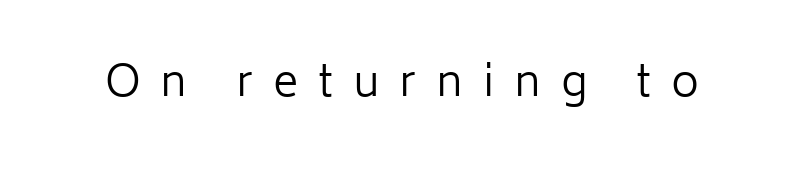
{"serif": "no", "italic": "no", "bold": "no", "weight": "regular", "width": "normal", "stroke_contrast": "low", "x_height": "medium", "monospaced": "no", "underline": "no", "letter_spacing": "wide", "letter_spacing_em": 0.46, "glyph_px": 43}
